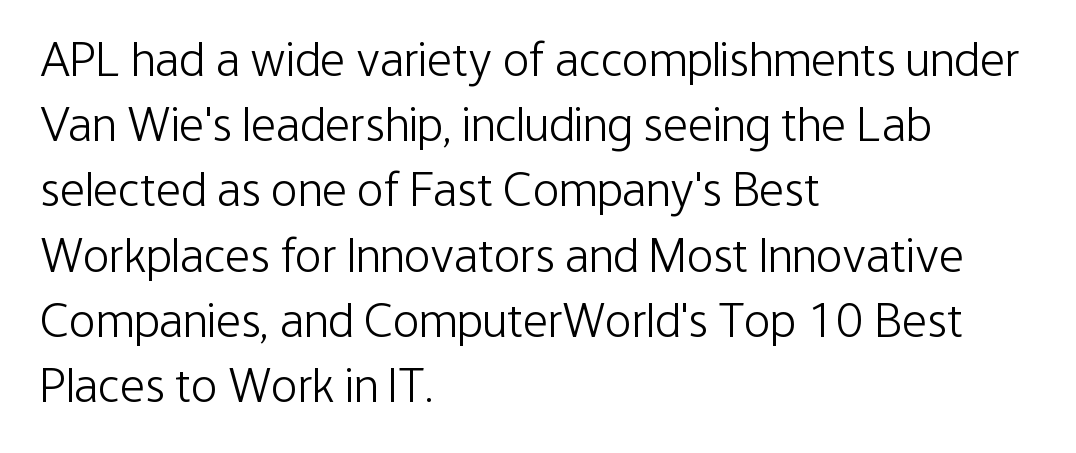
Q: Is the text bold? A: No.
Q: Is the text italic (slanted)? A: No, it is upright.
Q: Is the typeface a serif or a sans-serif typeface? A: Sans-serif.
Q: Is the text underlined? A: No.
Q: How is the paragraph aligned? A: Left-aligned.
Q: Is the spacing between letters normal or unusually wide? A: Normal.
Q: Is the spacing between lines tight, normal or loose? A: Normal.
Q: Width (condensed, normal, or wide)? A: Condensed.
Q: Stroke contrast? A: Low.
Q: x-height? A: Medium.
Q: Monospaced? A: No.
